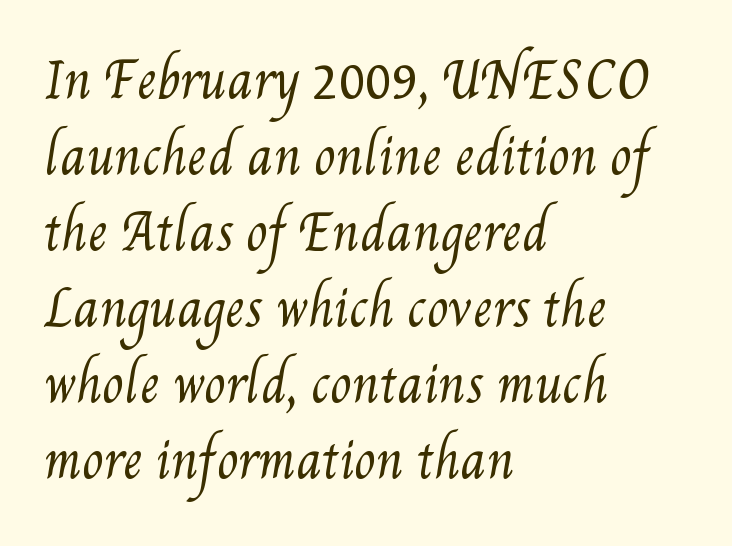
The rows are spaced the way most documents space them. Default kerning and tracking; the words read as compact shapes. The passage is arranged the way most books set body copy — flush left. The baseline area is clear. Here the designer chose a conventional face with non-uniform glyph widths. The cut favours lightness, reaching ordinary text weight at its darkest.
